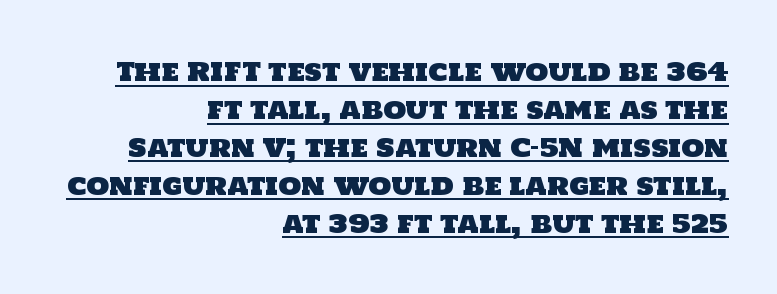
Q: Is the text underlined? A: Yes.
Q: How is the paragraph aligned? A: Right-aligned.
Q: Is the spacing between letters normal or unusually wide? A: Normal.
Q: Is the spacing between lines tight, normal or loose? A: Normal.
